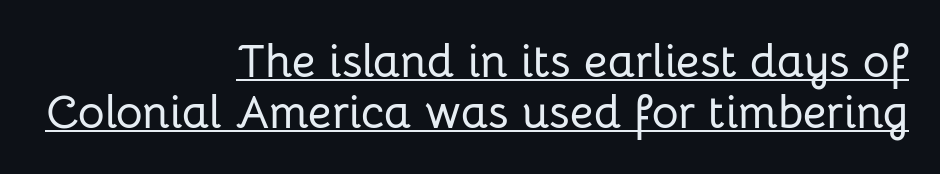
{"serif": "no", "italic": "no", "width": "normal", "stroke_contrast": "low", "x_height": "medium", "monospaced": "no", "underline": "yes", "align": "right", "line_spacing": "tight", "line_spacing_ratio": 1.1, "letter_spacing": "normal", "letter_spacing_em": 0.0, "glyph_px": 46}
